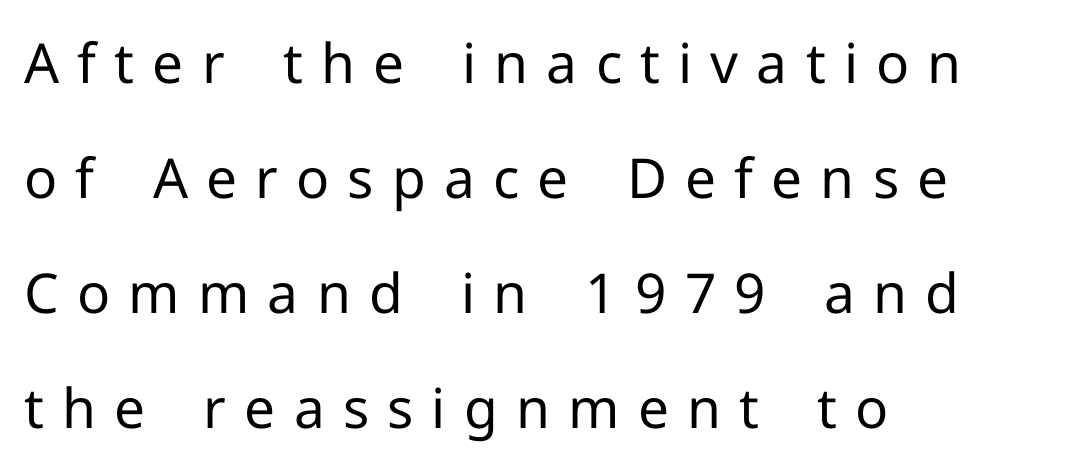
Q: Is the text bold? A: No.
Q: Is the text italic (slanted)? A: No, it is upright.
Q: Is the typeface a serif or a sans-serif typeface? A: Sans-serif.
Q: Is the text underlined? A: No.
Q: How is the paragraph aligned? A: Left-aligned.
Q: Is the spacing between letters normal or unusually wide? A: Unusually wide.
Q: Is the spacing between lines tight, normal or loose? A: Loose.
Q: Width (condensed, normal, or wide)? A: Normal.
Q: Stroke contrast? A: Low.
Q: x-height? A: Medium.
Q: Monospaced? A: No.
